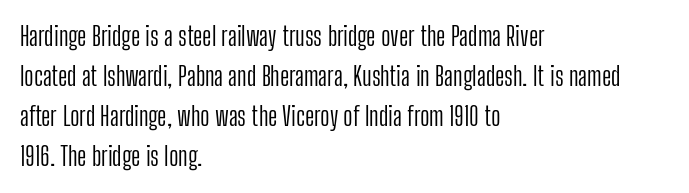
The image shows 26 px text type, upright; set left-aligned, normal line spacing (1.54x), normal letter spacing, not underlined.
